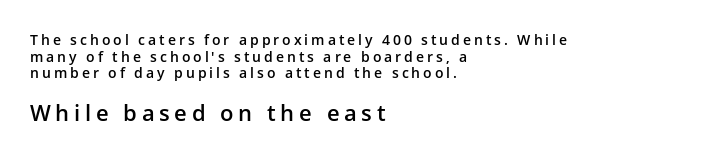
Caption: upper text group reduced, lower text group enlarged. Type without underlining. Teacher's note: observe the even left margin — that is flush-left alignment. This is roman type, the default non-slanted kind.
